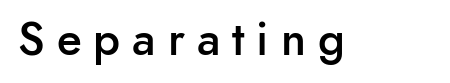
{"serif": "no", "italic": "no", "bold": "semi", "weight": "semibold", "width": "normal", "stroke_contrast": "low", "x_height": "small", "monospaced": "no", "underline": "no", "letter_spacing": "wide", "letter_spacing_em": 0.26, "glyph_px": 46}
